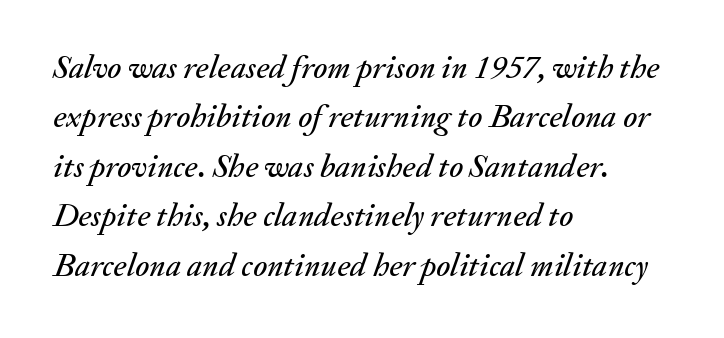
Q: Is the text italic (slanted)? A: Yes, it leans right by about 20 degrees.
Q: Is the text underlined? A: No.
Q: How is the paragraph aligned? A: Left-aligned.
Q: Is the spacing between letters normal or unusually wide? A: Normal.
Q: Is the spacing between lines tight, normal or loose? A: Normal.
Q: Width (condensed, normal, or wide)? A: Normal.
Q: Stroke contrast? A: Medium.
Q: x-height? A: Small.
Q: Monospaced? A: No.
